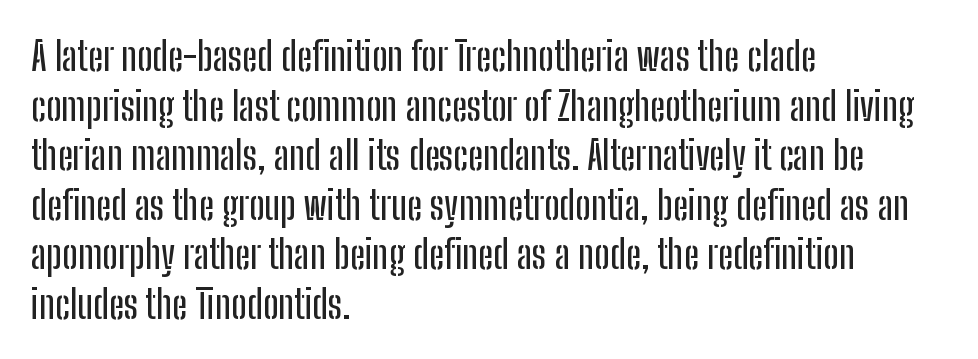
Q: Is the text italic (slanted)? A: No, it is upright.
Q: Is the typeface a serif or a sans-serif typeface? A: Sans-serif.
Q: Is the text underlined? A: No.
Q: How is the paragraph aligned? A: Left-aligned.
Q: Is the spacing between letters normal or unusually wide? A: Normal.
Q: Width (condensed, normal, or wide)? A: Condensed.
Q: Stroke contrast? A: Low.
Q: x-height? A: Medium.
Q: Monospaced? A: No.
